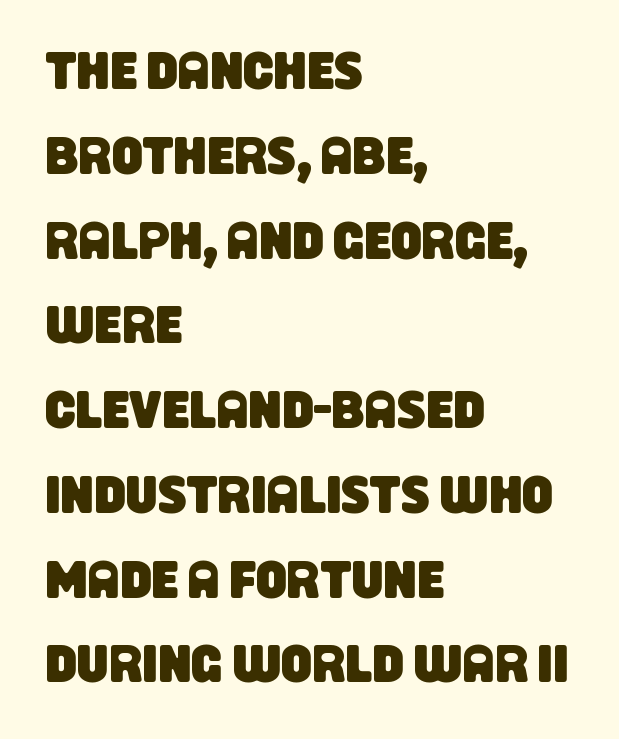
Q: Is the typeface a serif or a sans-serif typeface? A: Sans-serif.
Q: Is the text underlined? A: No.
Q: How is the paragraph aligned? A: Left-aligned.
Q: Is the spacing between letters normal or unusually wide? A: Normal.
Q: Is the spacing between lines tight, normal or loose? A: Normal.
Q: Width (condensed, normal, or wide)? A: Condensed.
Q: Stroke contrast? A: Low.
Q: x-height? A: Large.
Q: Monospaced? A: No.
